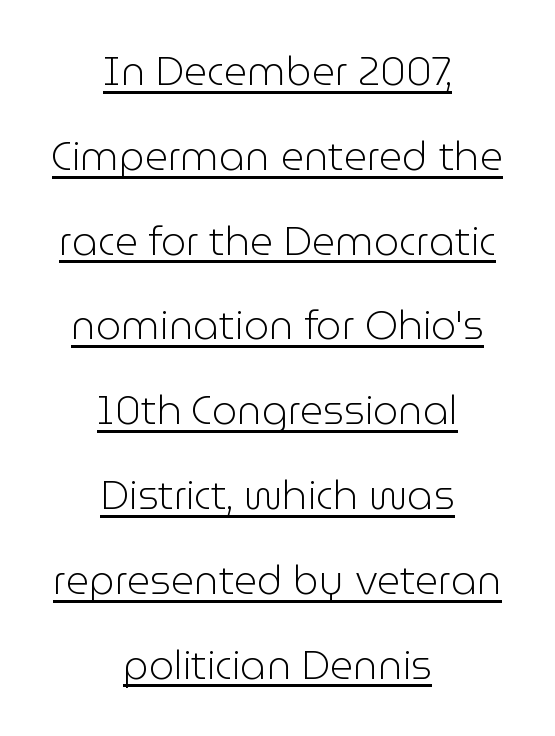
{"serif": "no", "italic": "no", "bold": "no", "weight": "light", "width": "normal", "stroke_contrast": "low", "x_height": "medium", "monospaced": "no", "underline": "yes", "align": "center", "line_spacing": "loose", "line_spacing_ratio": 2.12, "letter_spacing": "normal", "letter_spacing_em": 0.0, "glyph_px": 40}
